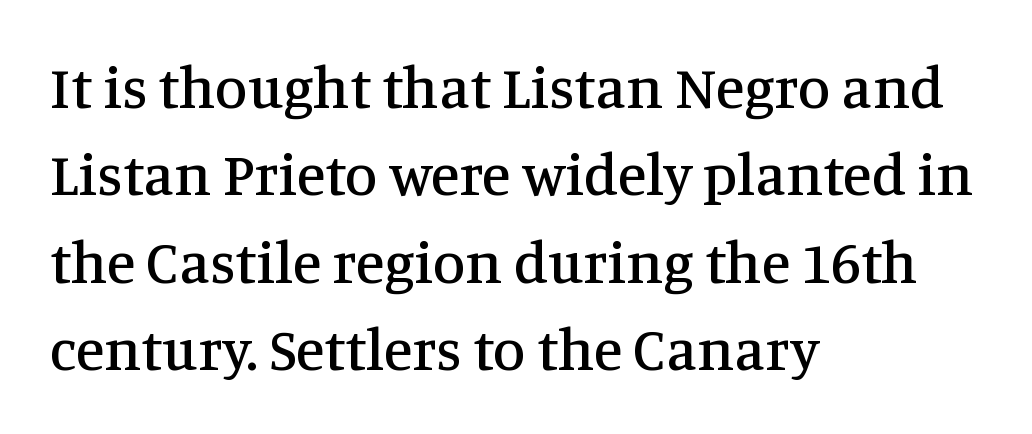
{"serif": "yes", "italic": "no", "width": "normal", "stroke_contrast": "medium", "x_height": "large", "monospaced": "no", "underline": "no", "align": "left", "line_spacing": "normal", "line_spacing_ratio": 1.48, "letter_spacing": "normal", "letter_spacing_em": 0.0, "glyph_px": 59}
